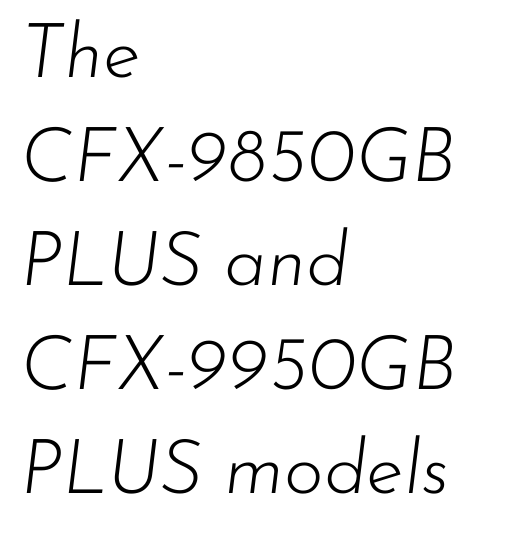
{"italic": "yes", "lean": "right", "slant_degrees": 7, "bold": "no", "weight": "light", "width": "normal", "stroke_contrast": "low", "x_height": "small", "monospaced": "no", "underline": "no", "align": "left", "line_spacing": "normal", "line_spacing_ratio": 1.37, "letter_spacing": "normal", "letter_spacing_em": 0.0, "glyph_px": 76}
